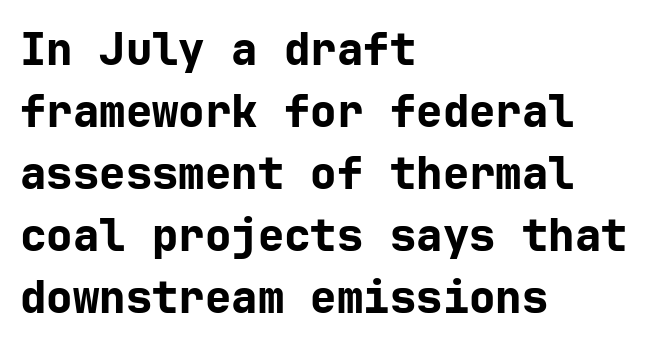
Q: Is the text bold? A: Yes.
Q: Is the text italic (slanted)? A: No, it is upright.
Q: Is the typeface a serif or a sans-serif typeface? A: Sans-serif.
Q: Is the text underlined? A: No.
Q: How is the paragraph aligned? A: Left-aligned.
Q: Is the spacing between letters normal or unusually wide? A: Normal.
Q: Is the spacing between lines tight, normal or loose? A: Normal.
Q: Width (condensed, normal, or wide)? A: Normal.
Q: Stroke contrast? A: Low.
Q: x-height? A: Medium.
